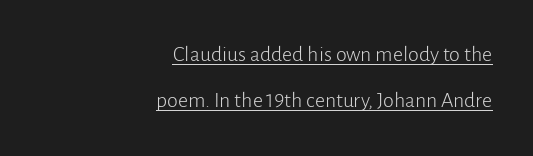
Q: Is the text bold? A: No.
Q: Is the text italic (slanted)? A: No, it is upright.
Q: Is the text underlined? A: Yes.
Q: How is the paragraph aligned? A: Right-aligned.
Q: Is the spacing between letters normal or unusually wide? A: Normal.
Q: Is the spacing between lines tight, normal or loose? A: Loose.
